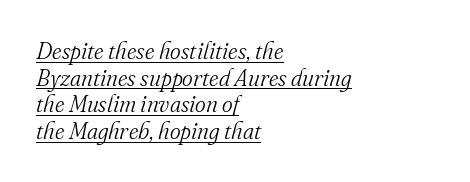
The image shows 23 px text type, italic (leaning right); set left-aligned, line spacing 1.16x, normal letter spacing, underlined.
